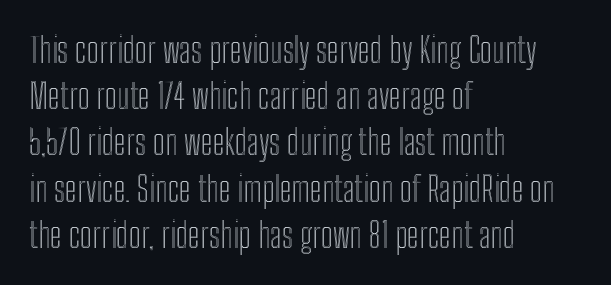
{"italic": "no", "width": "condensed", "x_height": "medium", "monospaced": "no", "underline": "no", "align": "left", "line_spacing": "normal", "line_spacing_ratio": 1.36, "letter_spacing": "normal", "letter_spacing_em": 0.0, "glyph_px": 34}
